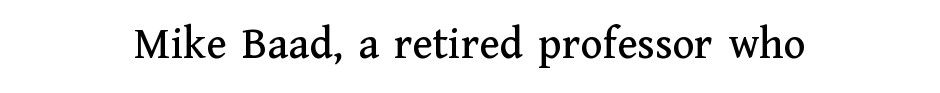
The image shows 46 px serif type, upright; set centered, normal letter spacing, not underlined; medium stroke contrast and a medium x-height.
